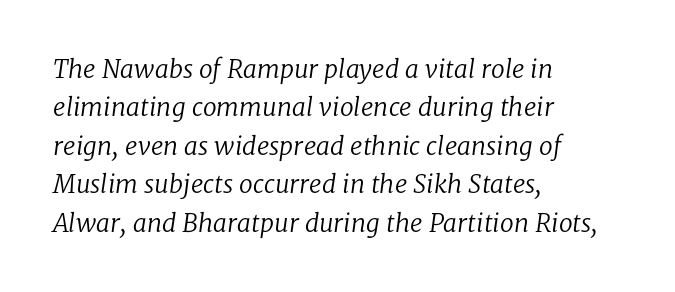
The image shows 25 px text type, italic (leaning right); set left-aligned, normal line spacing (1.54x), normal letter spacing, not underlined.
